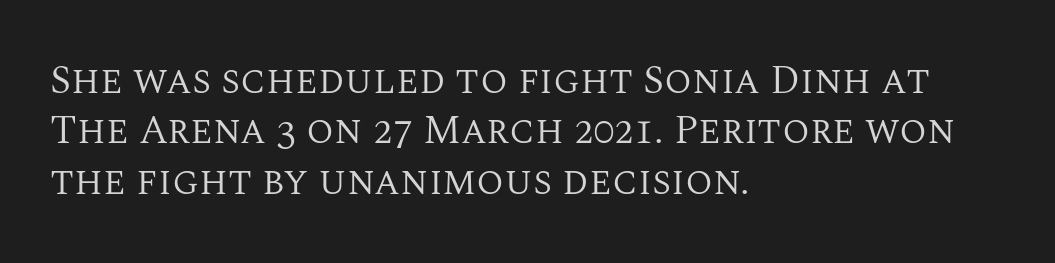
Q: Is the text bold? A: No.
Q: Is the text italic (slanted)? A: No, it is upright.
Q: Is the typeface a serif or a sans-serif typeface? A: Serif.
Q: Is the text underlined? A: No.
Q: How is the paragraph aligned? A: Left-aligned.
Q: Is the spacing between letters normal or unusually wide? A: Normal.
Q: Is the spacing between lines tight, normal or loose? A: Normal.
Q: Width (condensed, normal, or wide)? A: Normal.
Q: Stroke contrast? A: Medium.
Q: x-height? A: Large.
Q: Monospaced? A: No.
